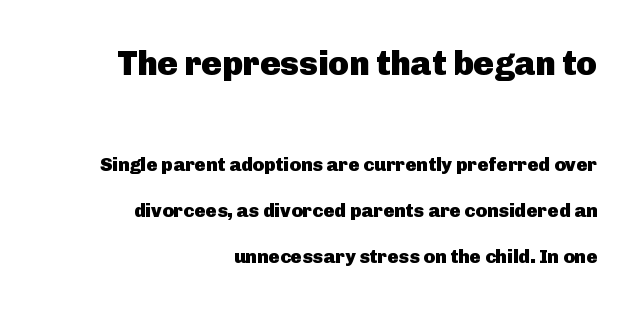
{"serif": "no", "italic": "no", "bold": "yes", "weight": "heavy", "width": "normal", "stroke_contrast": "low", "x_height": "medium", "monospaced": "no", "underline": "no", "align": "right", "line_spacing": "loose", "line_spacing_ratio": 2.43, "letter_spacing": "normal", "letter_spacing_em": 0.0, "larger_block": "first", "size_ratio": 1.79, "glyph_px": 34}
